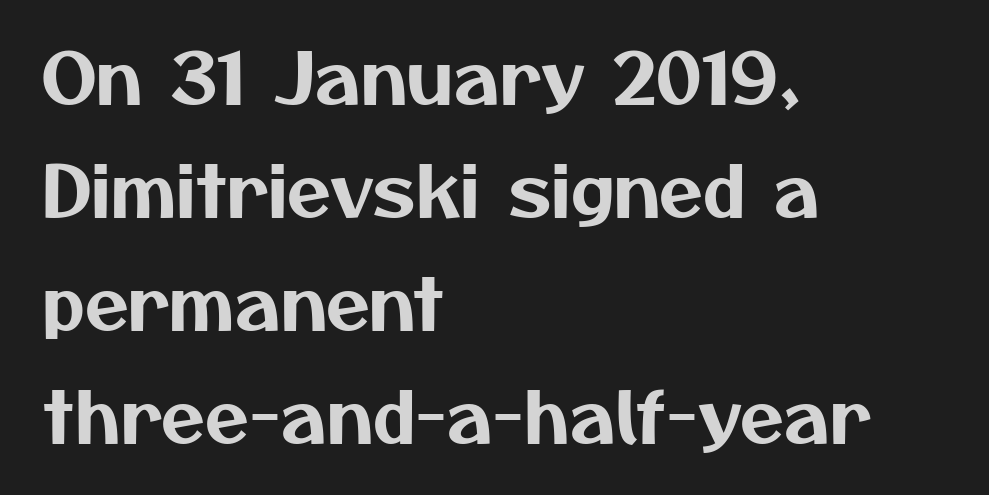
{"serif": "no", "width": "normal", "stroke_contrast": "medium", "x_height": "medium", "monospaced": "no", "underline": "no", "align": "left", "line_spacing": "normal", "line_spacing_ratio": 1.59, "letter_spacing": "normal", "letter_spacing_em": 0.0, "glyph_px": 71}
